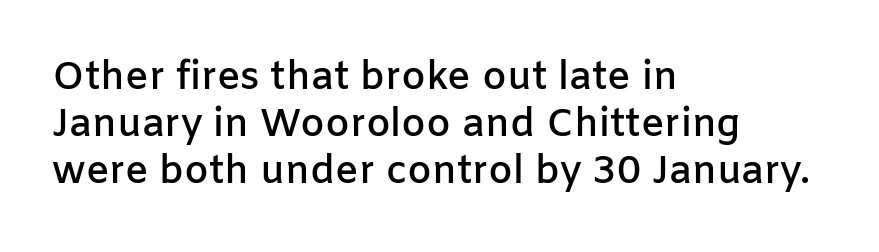
The image shows 39 px semibold sans-serif type, upright; set left-aligned, line spacing 1.21x, normal letter spacing, not underlined; low stroke contrast and a medium x-height.
